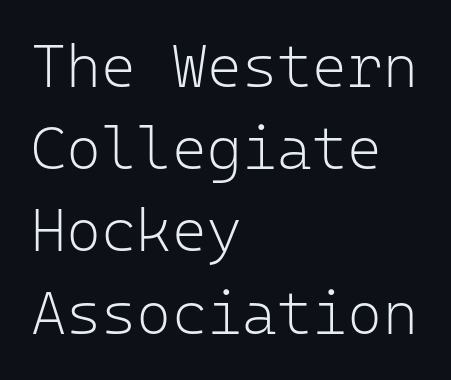
The lettering holds an erect, upright posture throughout. This sample uses plain, unmodified letter spacing. The setting favours the left margin, as ordinary paragraphs usually do. Fixed-width glyphs throughout — classic coding-font behaviour. This reads as an unemphasized weight, regular at the heaviest. Any mark beneath the type? The region is blank.
